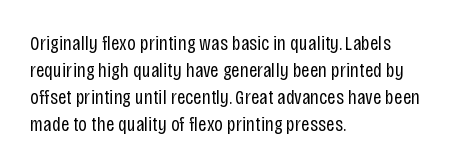
The image shows 21 px text type, upright; set left-aligned, normal line spacing (1.28x), normal letter spacing, not underlined.
